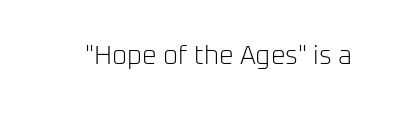
Q: Is the text bold? A: No.
Q: Is the text italic (slanted)? A: No, it is upright.
Q: Is the text underlined? A: No.
Q: Is the spacing between letters normal or unusually wide? A: Normal.
